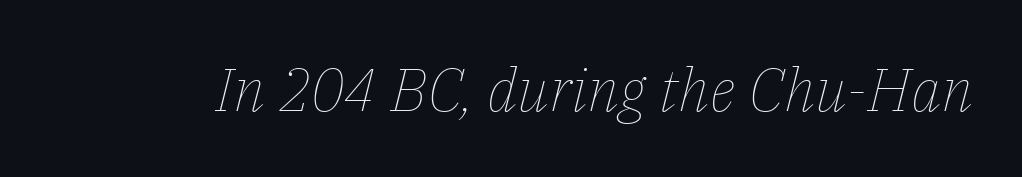
Q: Is the text bold? A: No.
Q: Is the text italic (slanted)? A: Yes, it leans right by about 14 degrees.
Q: Is the text underlined? A: No.
Q: Is the spacing between letters normal or unusually wide? A: Normal.
Q: Width (condensed, normal, or wide)? A: Normal.
Q: Stroke contrast? A: Low.
Q: x-height? A: Medium.
Q: Monospaced? A: No.
